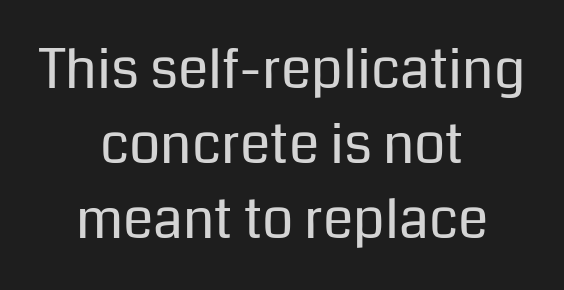
Q: Is the text bold? A: No.
Q: Is the text italic (slanted)? A: No, it is upright.
Q: Is the typeface a serif or a sans-serif typeface? A: Sans-serif.
Q: Is the text underlined? A: No.
Q: How is the paragraph aligned? A: Centered.
Q: Is the spacing between letters normal or unusually wide? A: Normal.
Q: Is the spacing between lines tight, normal or loose? A: Normal.
Q: Width (condensed, normal, or wide)? A: Normal.
Q: Stroke contrast? A: Low.
Q: x-height? A: Medium.
Q: Monospaced? A: No.
